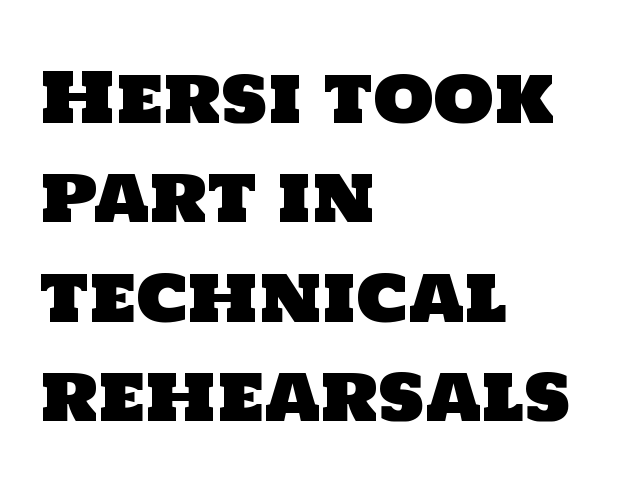
{"serif": "no", "width": "normal", "stroke_contrast": "low", "x_height": "large", "monospaced": "no", "underline": "no", "align": "left", "line_spacing": "normal", "line_spacing_ratio": 1.44, "letter_spacing": "normal", "letter_spacing_em": 0.0, "glyph_px": 69}
